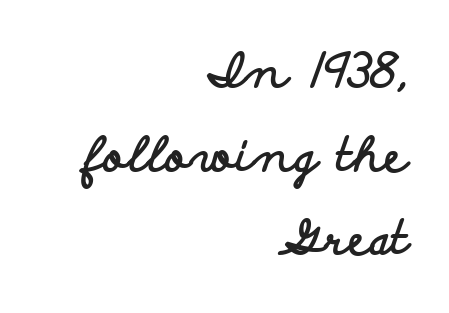
The image shows 47 px bold, wide sans-serif type; set right-aligned, line spacing 1.78x, normal letter spacing, not underlined; low stroke contrast and a small x-height.
